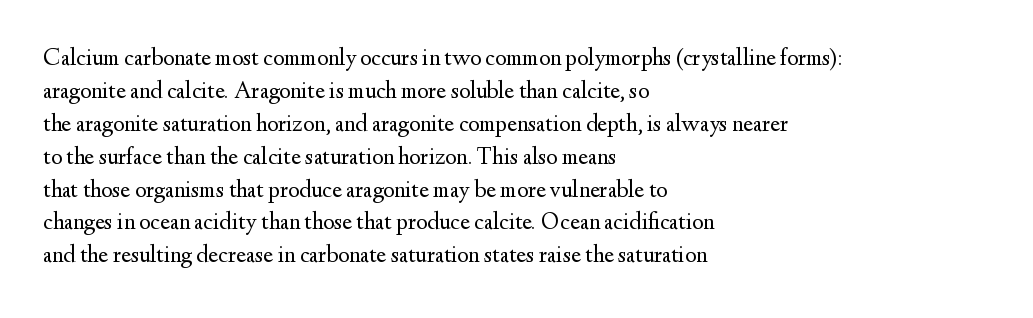
Q: Is the text bold? A: No.
Q: Is the text italic (slanted)? A: No, it is upright.
Q: Is the text underlined? A: No.
Q: How is the paragraph aligned? A: Left-aligned.
Q: Is the spacing between letters normal or unusually wide? A: Normal.
Q: Is the spacing between lines tight, normal or loose? A: Normal.
